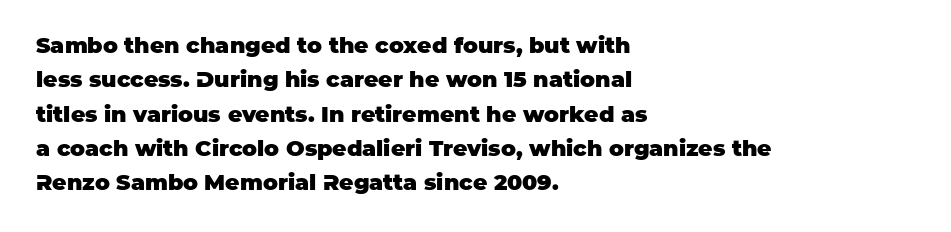
Q: Is the text bold? A: Yes.
Q: Is the text italic (slanted)? A: No, it is upright.
Q: Is the text underlined? A: No.
Q: How is the paragraph aligned? A: Left-aligned.
Q: Is the spacing between letters normal or unusually wide? A: Normal.
Q: Is the spacing between lines tight, normal or loose? A: Normal.
